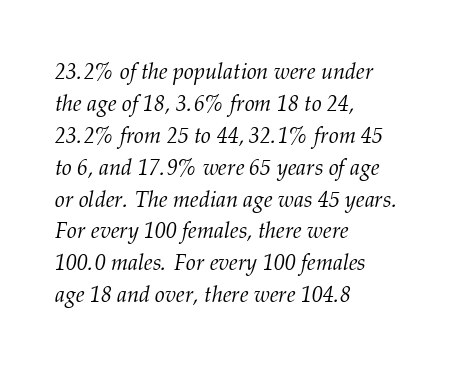
{"italic": "yes", "lean": "right", "slant_degrees": 12, "bold": "no", "underline": "no", "align": "left", "line_spacing": "normal", "line_spacing_ratio": 1.45, "letter_spacing": "normal", "letter_spacing_em": 0.0, "glyph_px": 22}
